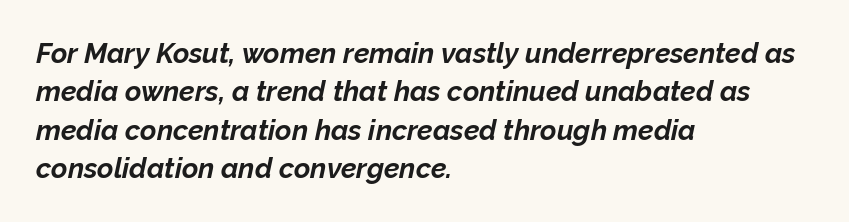
Stroke thickness is high; the sample reads as a true bold. A classic flush-left, rag-right setting is used for this passage. Tracking here is standard; glyphs follow each other at the usual distance. Is the type slanted? Yes — the strokes lean at a clear angle. Think of a printed novel: that variable character pitch is what you see here.
